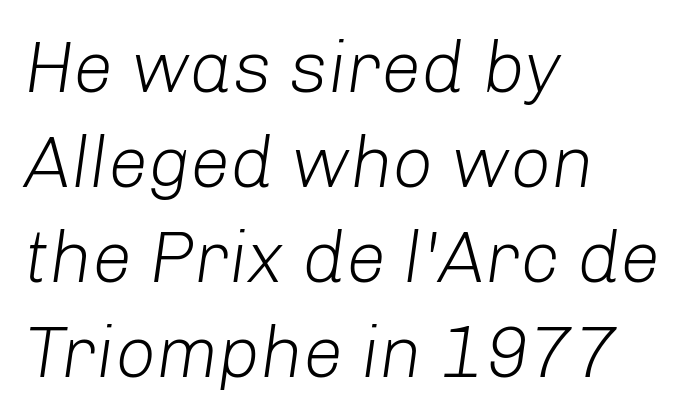
{"italic": "yes", "lean": "right", "slant_degrees": 8, "bold": "no", "weight": "light", "width": "normal", "stroke_contrast": "low", "x_height": "medium", "monospaced": "no", "underline": "no", "align": "left", "line_spacing": "normal", "line_spacing_ratio": 1.32, "letter_spacing": "normal", "letter_spacing_em": 0.0, "glyph_px": 72}
